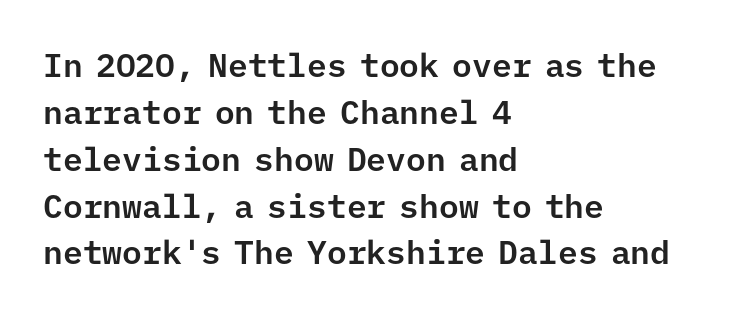
Look at the bottom of the vertical strokes: they stop flat, with no serifs. Quick note: interline space is typical. Line beginnings align vertically; line endings do not. Inter-character spacing is left at the font's built-in metrics.
